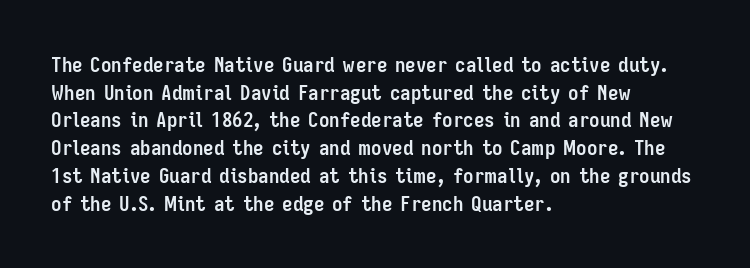
It's the straight-up-and-down kind of type. The words here are not underlined. Summary of vertical rhythm: regular, with standard interline spacing. Alignment: flush left. The rendering keeps characters at their native spacing.
